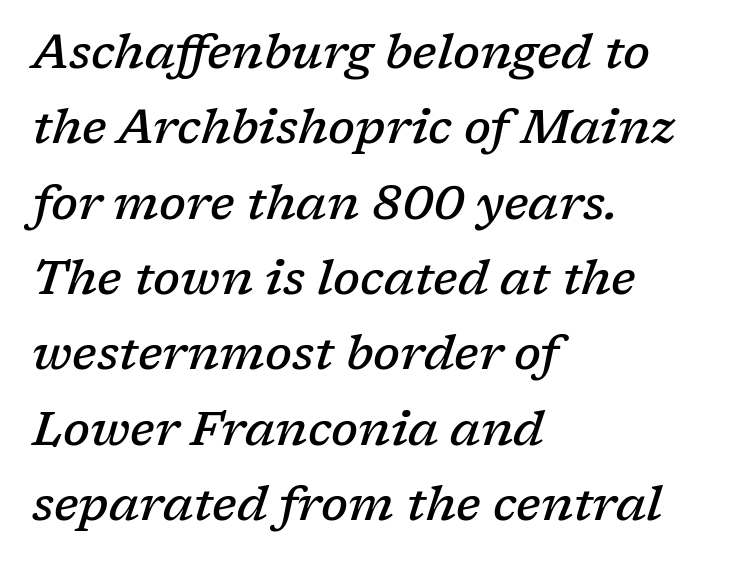
The image shows 48 px semibold serif type, italic (leaning right); set left-aligned, normal line spacing (1.57x), normal letter spacing, not underlined; low stroke contrast and a medium x-height.
